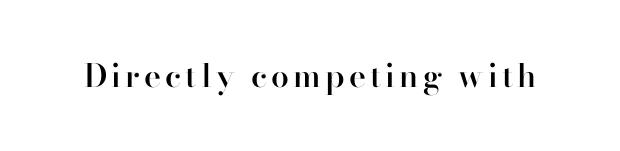
The image shows 32 px semibold serif type, upright; set not underlined; high stroke contrast and a small x-height.
